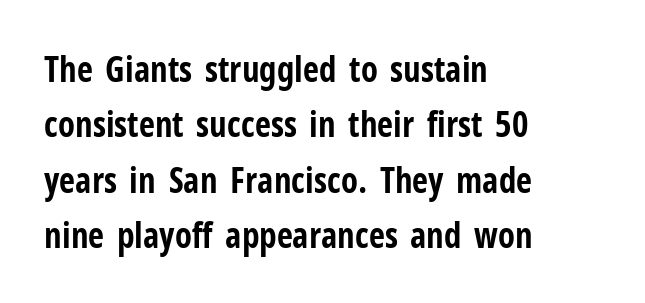
{"serif": "no", "italic": "no", "bold": "yes", "weight": "bold", "width": "condensed", "stroke_contrast": "low", "x_height": "medium", "monospaced": "no", "underline": "no", "align": "left", "line_spacing": "normal", "line_spacing_ratio": 1.58, "letter_spacing": "normal", "letter_spacing_em": 0.0, "glyph_px": 35}
